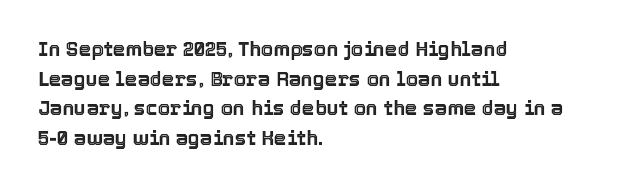
The image shows 20 px text type, upright; set left-aligned, normal line spacing (1.48x), normal letter spacing, not underlined.
